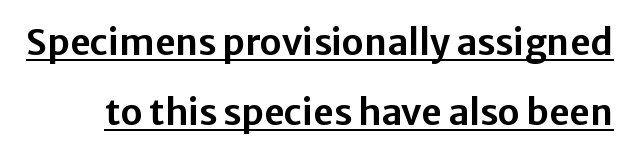
The image shows 36 px sans-serif type, upright; set loose line spacing (1.94x), normal letter spacing, underlined; low stroke contrast and a medium x-height.
